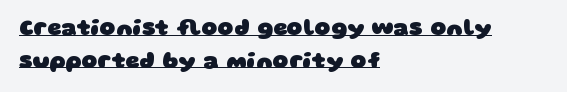
Glyph-to-glyph distance matches everyday printed text. Does the leading feel generous? No, just average. The face used here appears with an underline applied. In CSS terms this would be text-align: left. Stroke thickness is high; the sample reads as a true bold.
